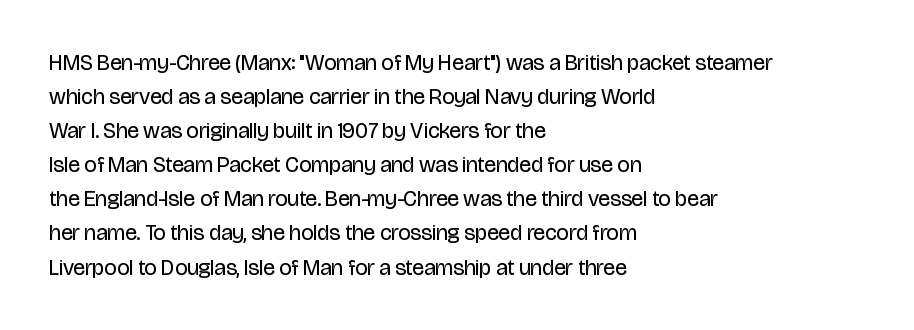
Caption: multi-line text, flush left, ragged right. Rendered with straight, roman letterforms. Beneath every word, the page is bare. Weight: not bold — regular or lighter. Nobody touched the tracking dial on this one. Vertically, the passage feels balanced, rows spaced as you'd expect.
